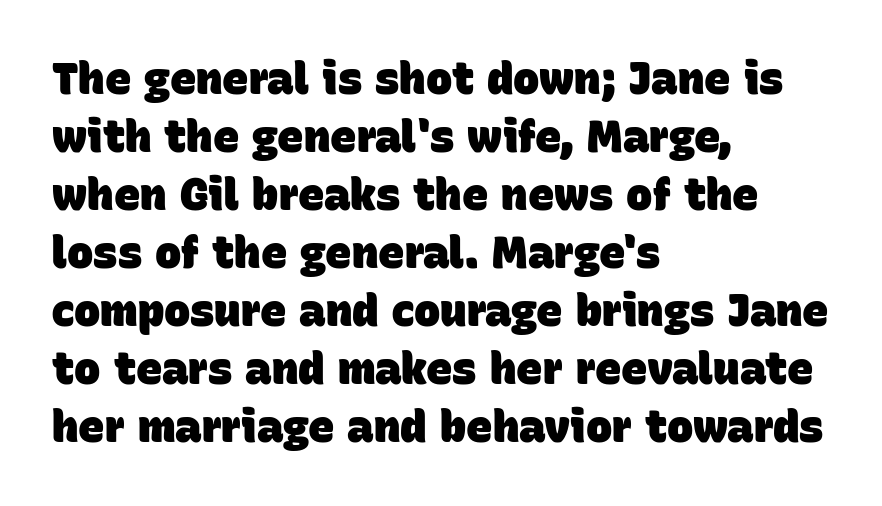
The vertical gap from one line to the next is medium. In terms of letterspacing, this is plain default setting. Horizontal alignment here is leftward, the default for most running prose. The letters advance in unequal steps, a hallmark of proportional type.
